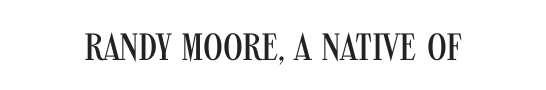
These lines keep a tight, regular rhythm from letter to letter. The typesetting does not lean heavy: it is not bold. A typesetter would label this face a sans. Anything drawn beneath the words? Only blank space.
